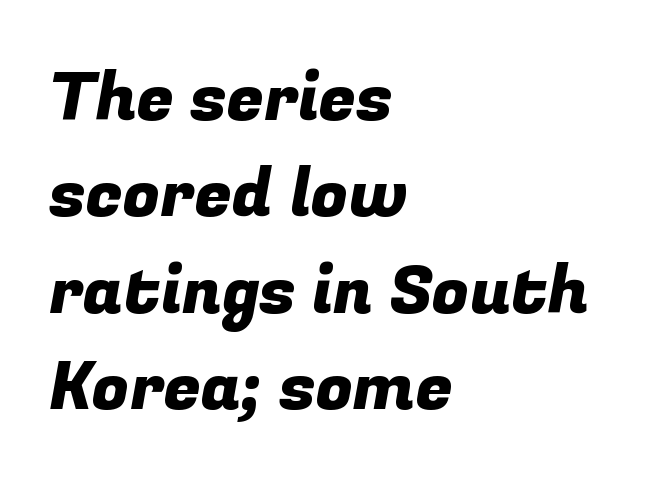
Horizontal alignment here is leftward, the default for most running prose. The designer went with a sans here, leaving each stem footless. Think of a printed novel: that variable character pitch is what you see here. The area under the type is left untouched.
